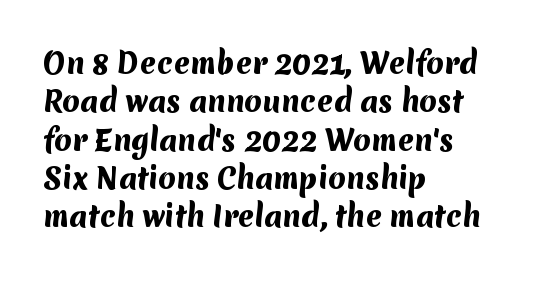
Q: Is the text bold? A: Yes.
Q: Is the typeface a serif or a sans-serif typeface? A: Sans-serif.
Q: Is the text underlined? A: No.
Q: How is the paragraph aligned? A: Left-aligned.
Q: Is the spacing between letters normal or unusually wide? A: Normal.
Q: Is the spacing between lines tight, normal or loose? A: Normal.
Q: Width (condensed, normal, or wide)? A: Normal.
Q: Stroke contrast? A: Medium.
Q: x-height? A: Medium.
Q: Monospaced? A: No.
